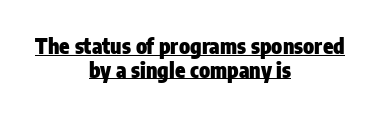
The passage shown is underscored from start to finish. Heavy-handed strokes throughout: this text is bold. Tracking here is standard; glyphs follow each other at the usual distance. The lines are packed closely together with very little leading. Italic? Not at all — the glyphs are vertical.
